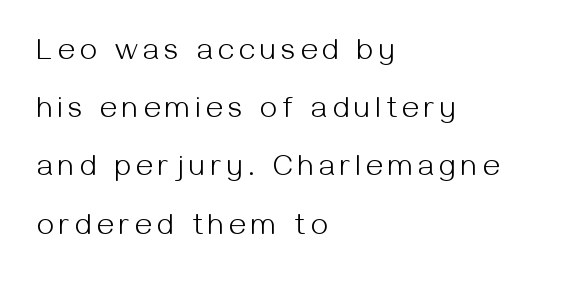
{"serif": "no", "italic": "no", "bold": "no", "weight": "light", "width": "normal", "stroke_contrast": "medium", "x_height": "medium", "monospaced": "no", "underline": "no", "align": "left", "line_spacing": "loose", "line_spacing_ratio": 1.94, "glyph_px": 30}
